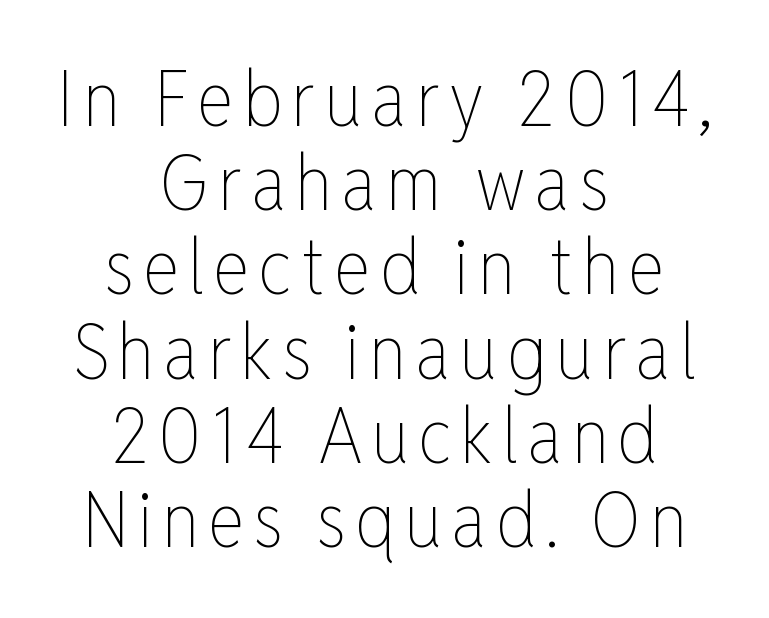
Q: Is the text bold? A: No.
Q: Is the text italic (slanted)? A: No, it is upright.
Q: Is the text underlined? A: No.
Q: How is the paragraph aligned? A: Centered.
Q: Is the spacing between lines tight, normal or loose? A: Tight.
Q: Width (condensed, normal, or wide)? A: Condensed.
Q: Stroke contrast? A: Low.
Q: x-height? A: Medium.
Q: Monospaced? A: No.
